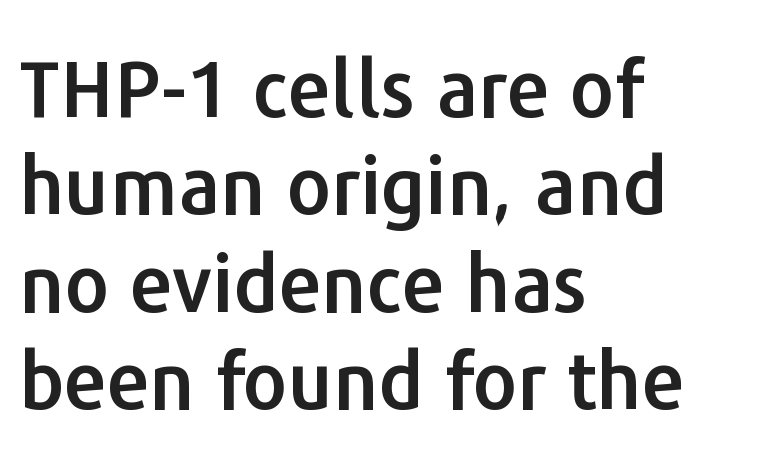
The image shows 78 px sans-serif type, upright; set left-aligned, normal line spacing (1.25x), normal letter spacing, not underlined; low stroke contrast and a medium x-height.
